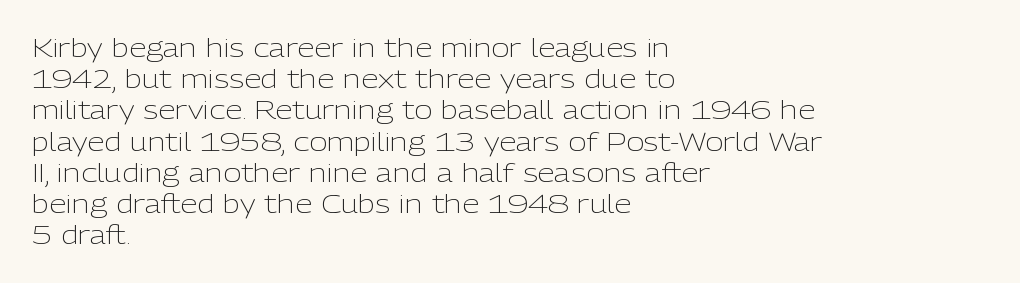
Spacing between characters is what you'd get straight out of the box. Ordinary non-slanted type is in use. The compositor pushed each line to the left boundary. Rows of type keep a routine distance in the vertical direction.
